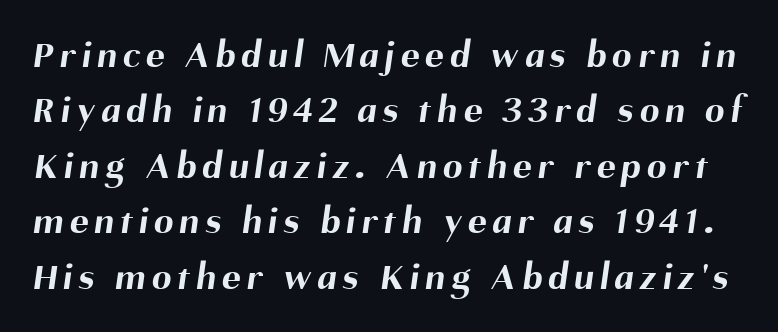
{"serif": "no", "bold": "yes", "weight": "bold", "width": "normal", "stroke_contrast": "medium", "x_height": "medium", "monospaced": "no", "underline": "no", "line_spacing": "normal", "line_spacing_ratio": 1.42, "glyph_px": 39}
